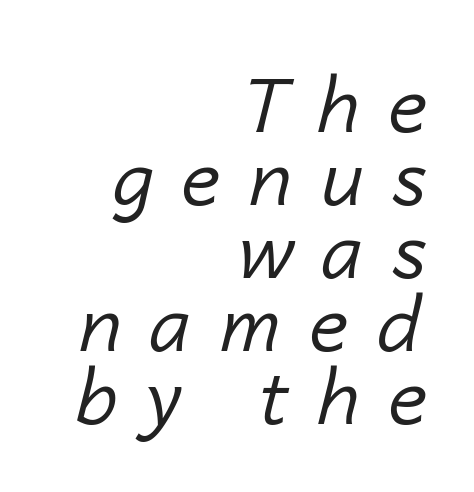
The image shows 76 px regular-weight type, italic (leaning right); set right-aligned, tight line spacing (0.96x), unusually wide letter spacing (+0.38 em), not underlined; low stroke contrast and a medium x-height.
